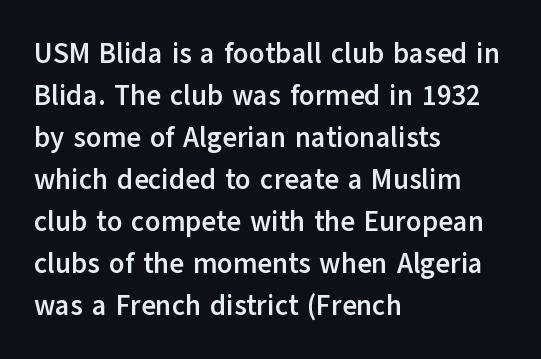
Q: Is the text bold? A: Yes.
Q: Is the text italic (slanted)? A: No, it is upright.
Q: Is the typeface a serif or a sans-serif typeface? A: Sans-serif.
Q: Is the text underlined? A: No.
Q: How is the paragraph aligned? A: Left-aligned.
Q: Is the spacing between letters normal or unusually wide? A: Normal.
Q: Is the spacing between lines tight, normal or loose? A: Normal.
Q: Width (condensed, normal, or wide)? A: Normal.
Q: Stroke contrast? A: Low.
Q: x-height? A: Medium.
Q: Monospaced? A: No.
